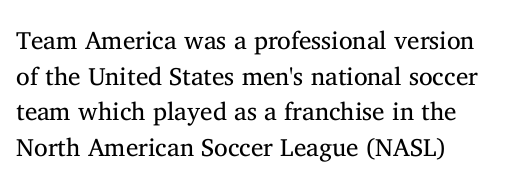
The image shows 25 px text type, upright; set normal line spacing (1.43x), normal letter spacing, not underlined.
